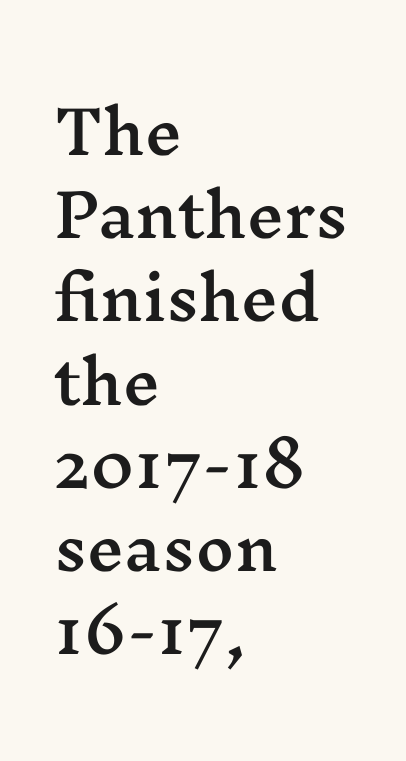
Q: Is the text italic (slanted)? A: No, it is upright.
Q: Is the typeface a serif or a sans-serif typeface? A: Serif.
Q: Is the text underlined? A: No.
Q: How is the paragraph aligned? A: Left-aligned.
Q: Is the spacing between letters normal or unusually wide? A: Normal.
Q: Is the spacing between lines tight, normal or loose? A: Normal.
Q: Width (condensed, normal, or wide)? A: Wide.
Q: Stroke contrast? A: Medium.
Q: x-height? A: Medium.
Q: Monospaced? A: No.
